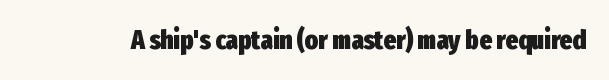
Q: Is the text bold? A: Yes.
Q: Is the text italic (slanted)? A: No, it is upright.
Q: Is the text underlined? A: No.
Q: Is the spacing between letters normal or unusually wide? A: Normal.
